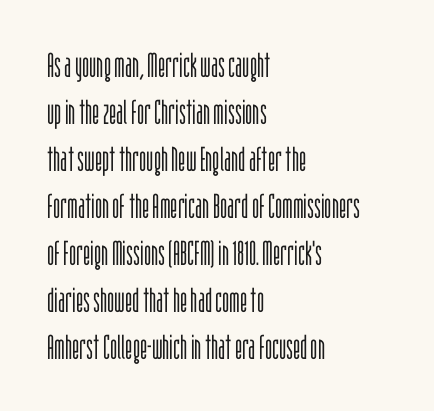
{"serif": "no", "italic": "no", "bold": "no", "weight": "light", "width": "condensed", "stroke_contrast": "low", "x_height": "large", "monospaced": "no", "underline": "no", "align": "left", "line_spacing": "normal", "line_spacing_ratio": 1.38, "letter_spacing": "normal", "letter_spacing_em": 0.0, "glyph_px": 34}
